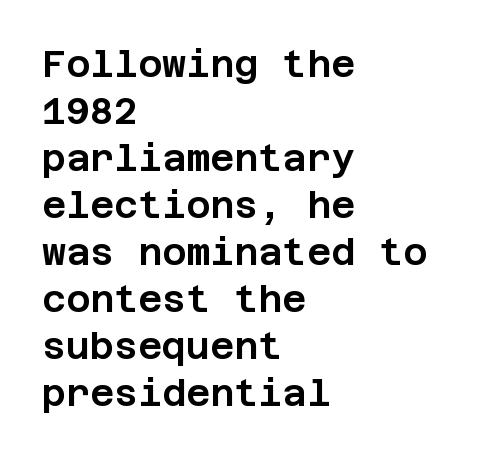
The image shows 37 px sans-serif type, upright; set left-aligned, normal line spacing (1.27x), normal letter spacing, not underlined; low stroke contrast and a large x-height.
